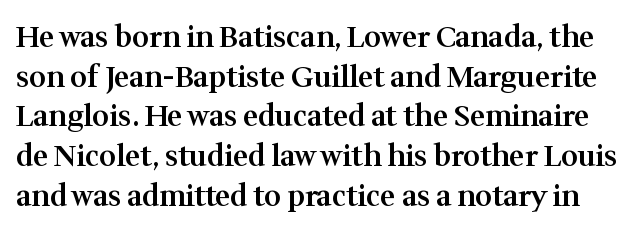
The image shows 29 px semibold serif type, upright; set normal line spacing (1.37x), normal letter spacing, not underlined; medium stroke contrast and a medium x-height.
